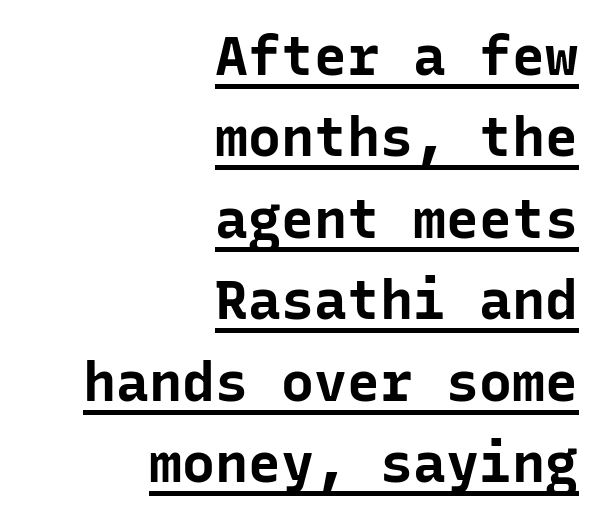
{"serif": "no", "italic": "no", "bold": "yes", "weight": "bold", "width": "normal", "stroke_contrast": "low", "x_height": "medium", "monospaced": "yes", "underline": "yes", "align": "right", "line_spacing": "normal", "line_spacing_ratio": 1.48, "letter_spacing": "normal", "letter_spacing_em": 0.0, "glyph_px": 55}
